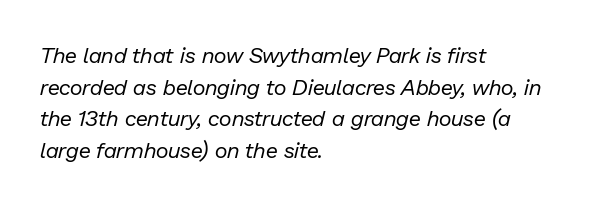
{"italic": "yes", "lean": "right", "slant_degrees": 13, "bold": "no", "underline": "no", "align": "left", "line_spacing": "normal", "line_spacing_ratio": 1.44, "letter_spacing": "normal", "letter_spacing_em": 0.0, "glyph_px": 22}
